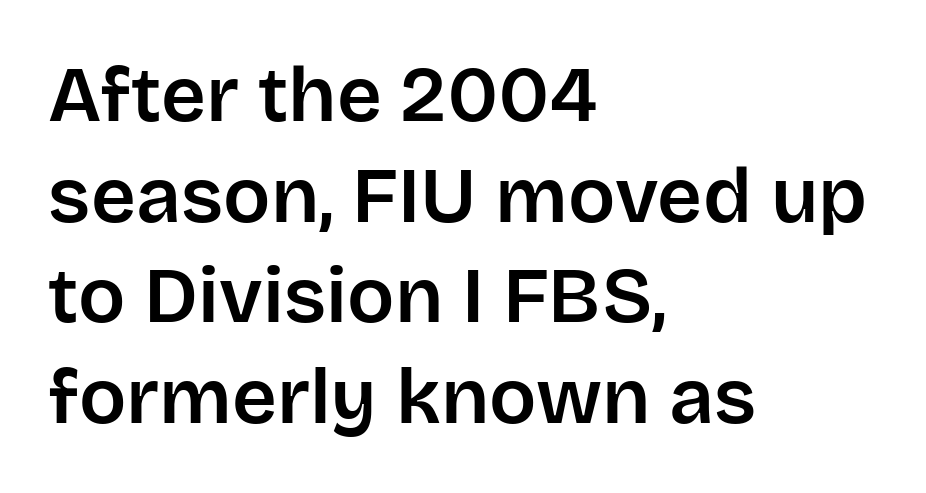
{"serif": "no", "italic": "no", "width": "normal", "stroke_contrast": "low", "x_height": "large", "monospaced": "no", "underline": "no", "align": "left", "line_spacing": "normal", "line_spacing_ratio": 1.29, "letter_spacing": "normal", "letter_spacing_em": 0.0, "glyph_px": 78}
